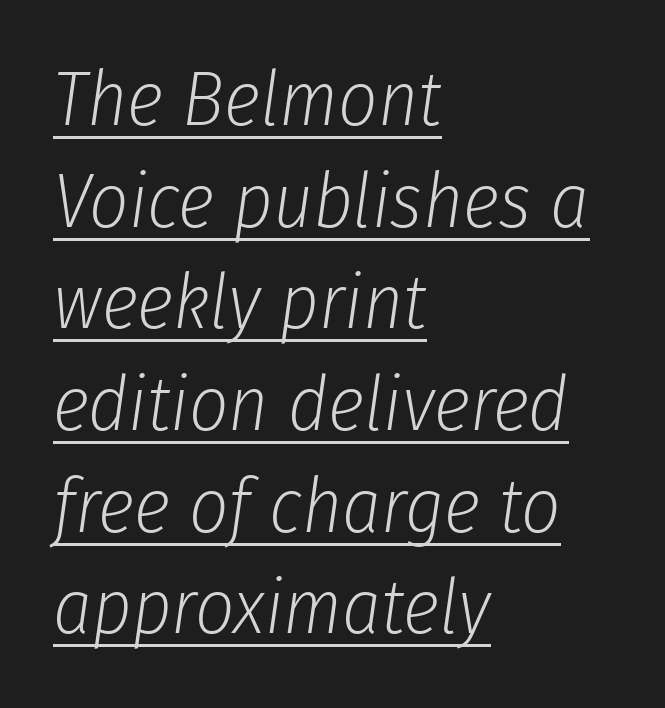
The gaps between neighbouring characters are ordinary and unremarkable. The vertical gap from one line to the next is medium. There's an unmistakable incline to the writing here. The lines in this sample share a left origin and differ only in where they stop. Varying glyph widths throughout — classic text-font behaviour.
